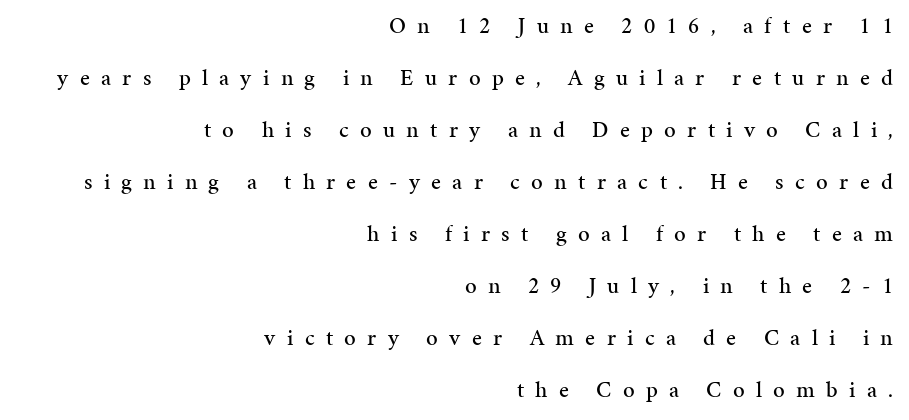
A typesetter would mark this as roman, not italic. Compared with a flush-left layout, this one pins lines to the opposite, right side. Honestly, the rows look like they've been pulled way apart. Display-style spreading of the glyphs; the letterfit is very open. A bare baseline throughout the passage.
